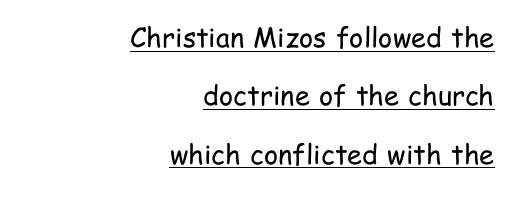
No chunkiness to these letters — they're not bold. Short note: letters normally spaced. These lines were composed using upright roman letters. A baseline rule has been typeset under these characters. Students, observe: this is what heavily led, spacious text looks like.
